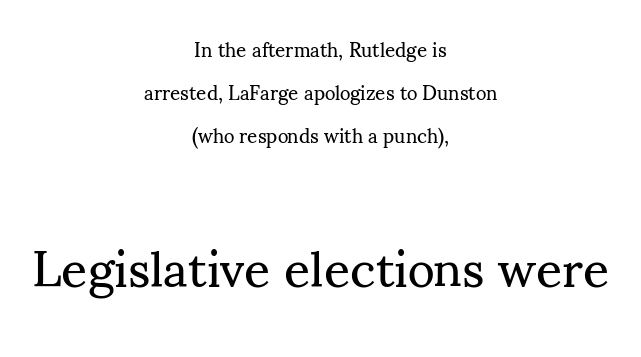
Typeset on center — no edge is straight. Posture: upright roman. This rendering leaves character spacing at its baseline value. Each letter keeps its own natural width here, so spacing adapts to shape.
